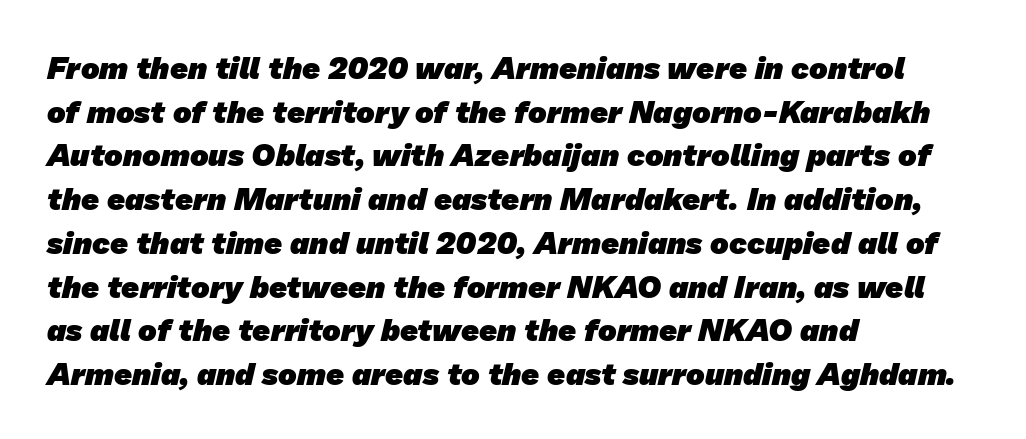
The image shows 31 px heavy sans-serif type; set left-aligned, normal line spacing (1.41x), normal letter spacing, not underlined; low stroke contrast and a medium x-height.
